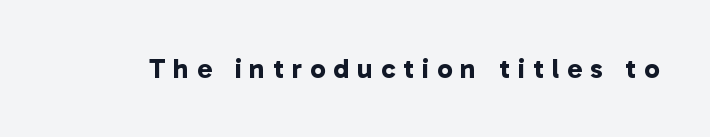
{"serif": "no", "bold": "yes", "weight": "bold", "width": "normal", "stroke_contrast": "low", "x_height": "medium", "monospaced": "no", "underline": "no", "letter_spacing": "wide", "letter_spacing_em": 0.28, "glyph_px": 28}
